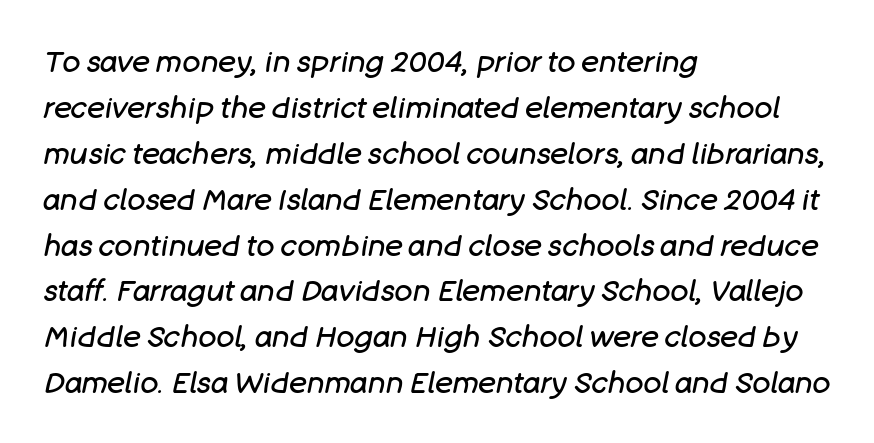
The image shows 30 px regular-weight type, italic (leaning right); set left-aligned, normal line spacing (1.53x), normal letter spacing, not underlined; low stroke contrast and a large x-height.
